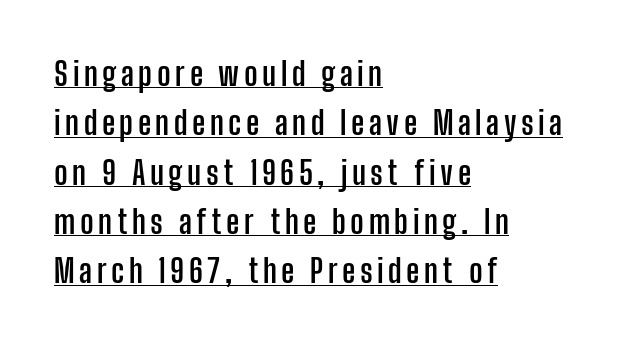
The image shows 32 px semibold, condensed sans-serif type, upright; set left-aligned, normal line spacing (1.54x), underlined; low stroke contrast and a medium x-height.
